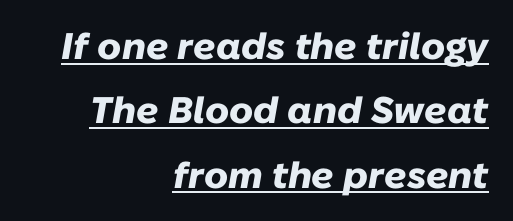
The image shows 37 px heavy type, italic (leaning right); set right-aligned, line spacing 1.74x, normal letter spacing, underlined; low stroke contrast and a medium x-height.
